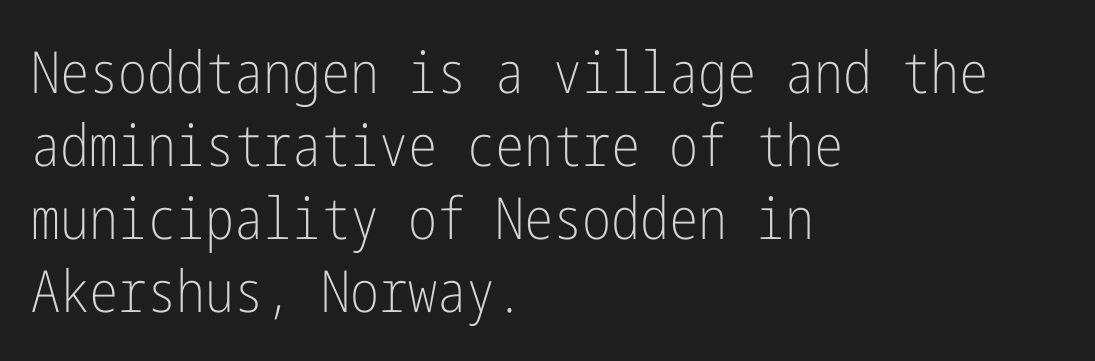
{"serif": "no", "italic": "no", "bold": "no", "weight": "light", "width": "condensed", "stroke_contrast": "low", "x_height": "medium", "underline": "no", "align": "left", "line_spacing": "normal", "line_spacing_ratio": 1.26, "letter_spacing": "normal", "letter_spacing_em": 0.0, "glyph_px": 58}
